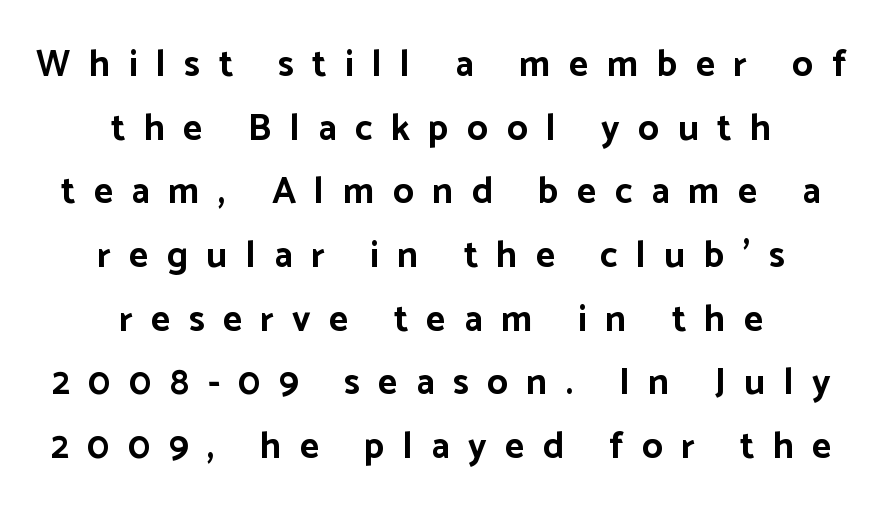
Q: Is the text bold? A: Yes.
Q: Is the text italic (slanted)? A: No, it is upright.
Q: Is the typeface a serif or a sans-serif typeface? A: Sans-serif.
Q: Is the text underlined? A: No.
Q: How is the paragraph aligned? A: Centered.
Q: Is the spacing between letters normal or unusually wide? A: Unusually wide.
Q: Width (condensed, normal, or wide)? A: Normal.
Q: Stroke contrast? A: Low.
Q: x-height? A: Medium.
Q: Monospaced? A: No.
